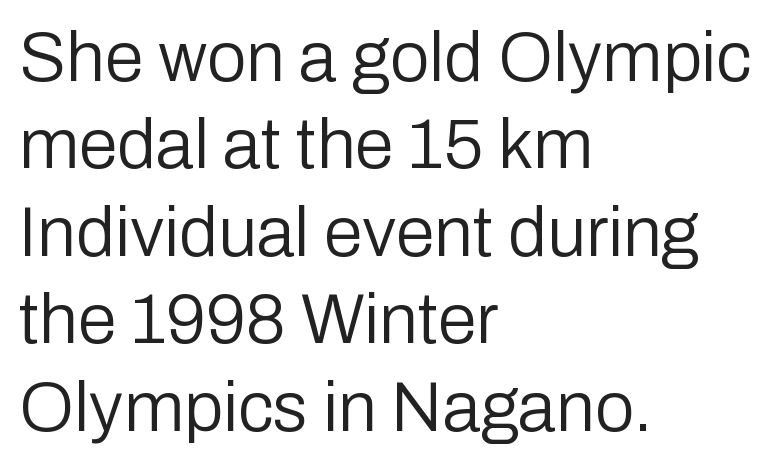
How are the letters spaced? Ordinarily, with no added tracking. This rendering employs a face without finishing strokes, i.e., a sans-serif. Do the characters align in a grid? No, the font is proportional. Compared with typical paragraphs, the rows here are spaced about the same.
